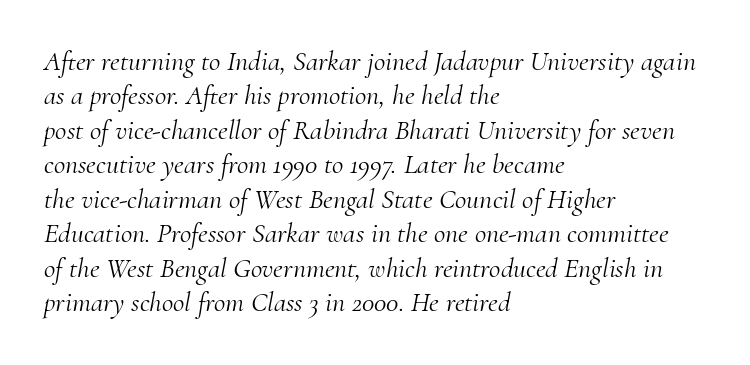
Q: Is the text bold? A: No.
Q: Is the text italic (slanted)? A: Yes, it leans right by about 10 degrees.
Q: Is the typeface a serif or a sans-serif typeface? A: Serif.
Q: Is the text underlined? A: No.
Q: How is the paragraph aligned? A: Left-aligned.
Q: Is the spacing between letters normal or unusually wide? A: Normal.
Q: Width (condensed, normal, or wide)? A: Normal.
Q: Stroke contrast? A: Medium.
Q: x-height? A: Small.
Q: Monospaced? A: No.
